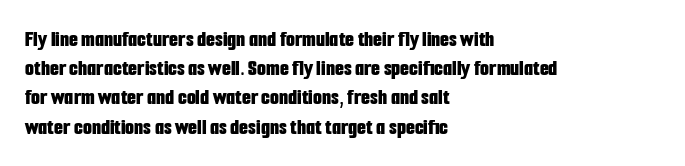
Q: Is the text bold? A: Yes.
Q: Is the text italic (slanted)? A: No, it is upright.
Q: Is the text underlined? A: No.
Q: How is the paragraph aligned? A: Left-aligned.
Q: Is the spacing between letters normal or unusually wide? A: Normal.
Q: Is the spacing between lines tight, normal or loose? A: Normal.
